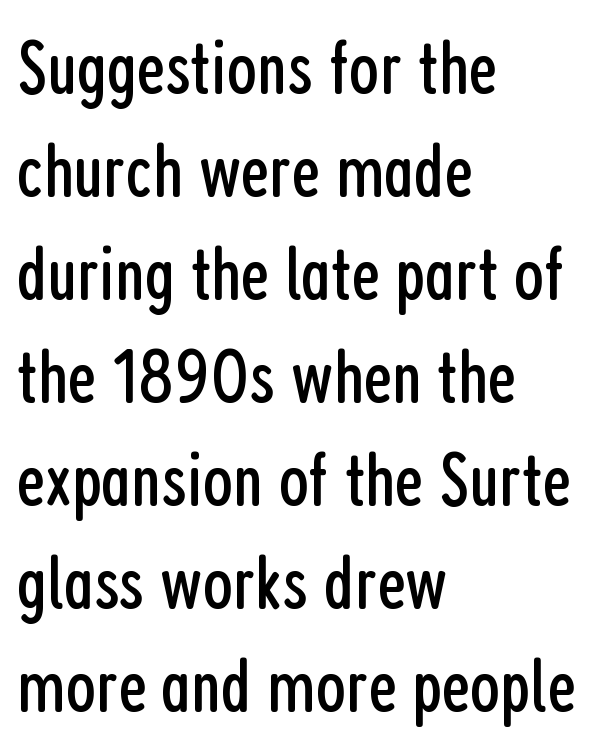
Q: Is the text bold? A: No.
Q: Is the text italic (slanted)? A: No, it is upright.
Q: Is the typeface a serif or a sans-serif typeface? A: Sans-serif.
Q: Is the text underlined? A: No.
Q: How is the paragraph aligned? A: Left-aligned.
Q: Is the spacing between letters normal or unusually wide? A: Normal.
Q: Is the spacing between lines tight, normal or loose? A: Normal.
Q: Width (condensed, normal, or wide)? A: Condensed.
Q: Stroke contrast? A: Low.
Q: x-height? A: Medium.
Q: Monospaced? A: No.
